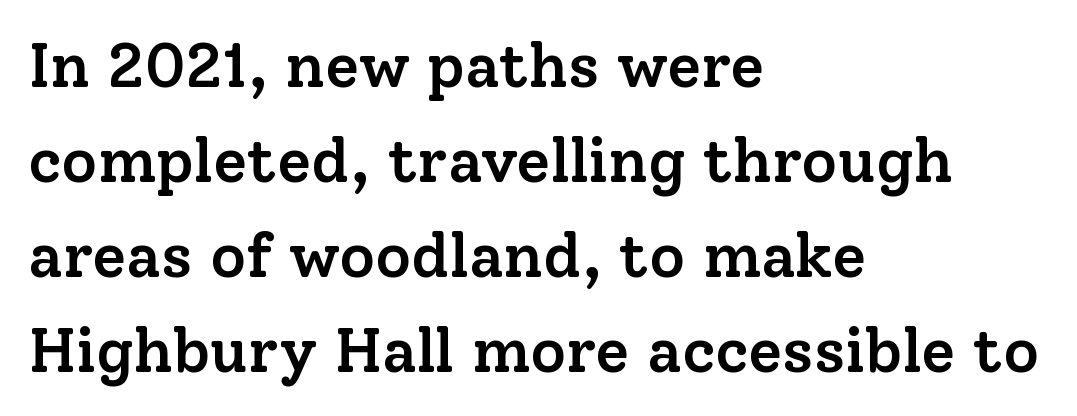
The image shows 62 px semibold serif type, upright; set left-aligned, normal line spacing (1.53x), normal letter spacing, not underlined; low stroke contrast and a medium x-height.
